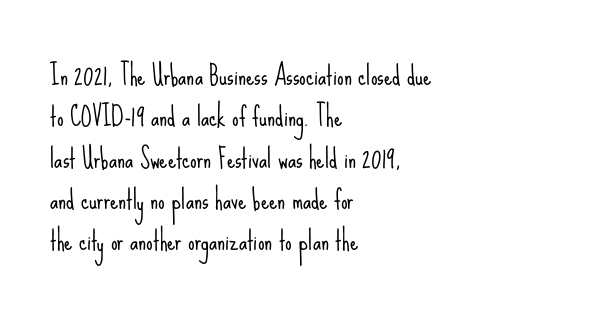
{"italic": "no", "bold": "no", "underline": "no", "align": "left", "line_spacing": "normal", "line_spacing_ratio": 1.59, "letter_spacing": "normal", "letter_spacing_em": 0.0, "glyph_px": 26}
